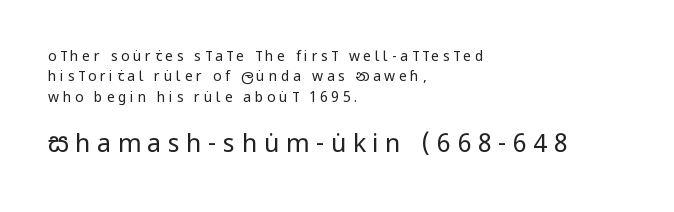
Q: Is the text bold? A: No.
Q: Is the text italic (slanted)? A: No, it is upright.
Q: Is the text underlined? A: No.
Q: How is the paragraph aligned? A: Left-aligned.
Q: Is the spacing between letters normal or unusually wide? A: Unusually wide.
Q: Is the spacing between lines tight, normal or loose? A: Normal.
Q: Which block of text is set in a larger size, the first (top) or the second (bottom)? A: The second (bottom) one.
